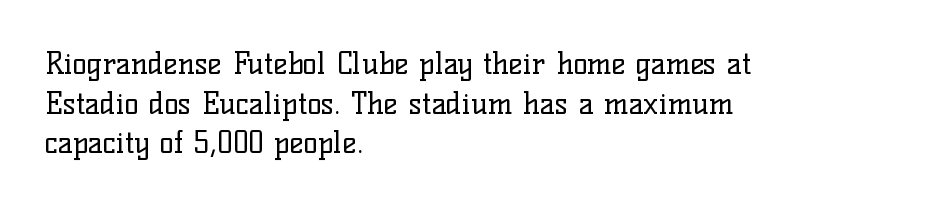
{"serif": "yes", "italic": "no", "bold": "no", "weight": "regular", "width": "normal", "stroke_contrast": "low", "x_height": "medium", "monospaced": "no", "underline": "no", "align": "left", "line_spacing": "normal", "line_spacing_ratio": 1.32, "letter_spacing": "normal", "letter_spacing_em": 0.0, "glyph_px": 30}
